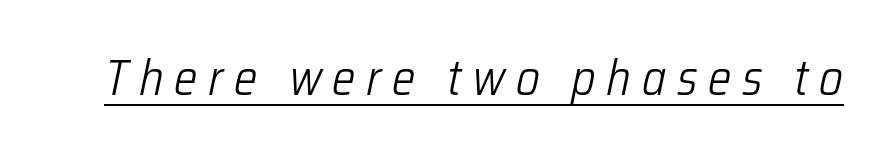
{"italic": "yes", "lean": "right", "slant_degrees": 12, "bold": "no", "weight": "light", "width": "condensed", "stroke_contrast": "low", "x_height": "medium", "monospaced": "no", "underline": "yes", "letter_spacing": "wide", "letter_spacing_em": 0.22, "glyph_px": 49}
